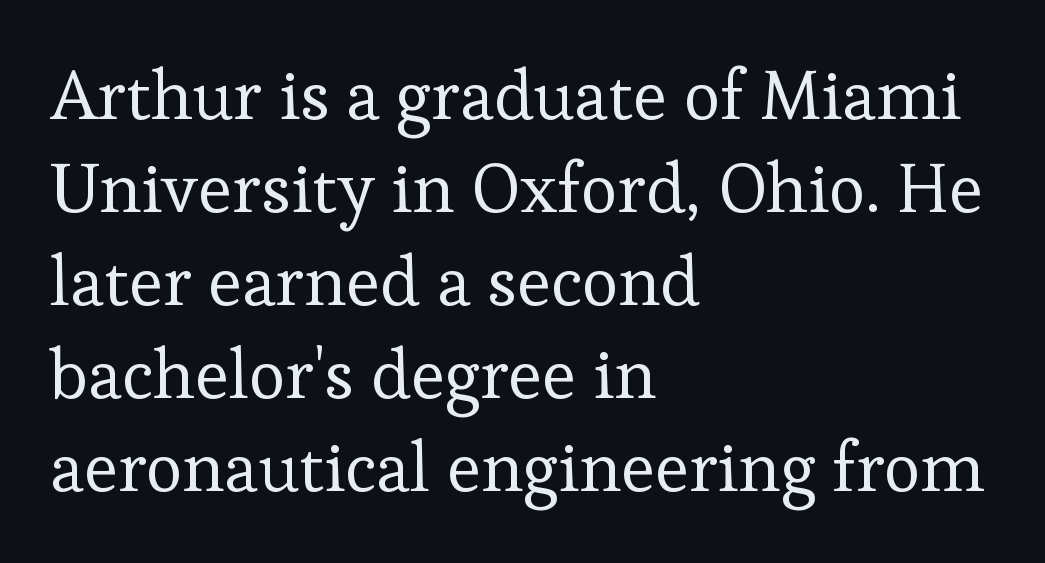
{"serif": "yes", "italic": "no", "bold": "no", "weight": "regular", "width": "normal", "stroke_contrast": "low", "x_height": "medium", "monospaced": "no", "underline": "no", "align": "left", "line_spacing": "normal", "line_spacing_ratio": 1.33, "letter_spacing": "normal", "letter_spacing_em": 0.0, "glyph_px": 70}
